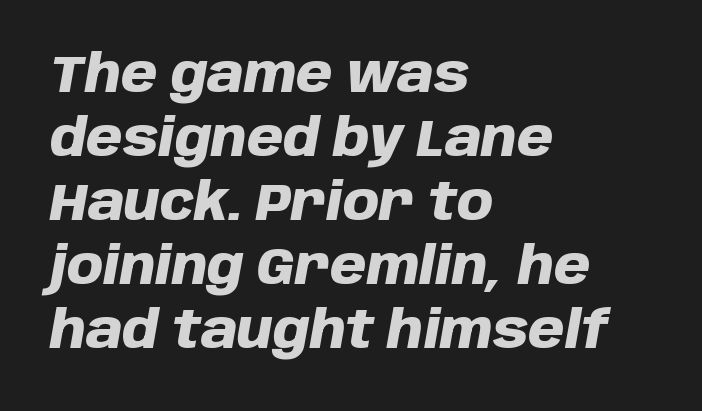
Proportional: the letters do not fall into vertical columns. Does extra space separate the letters? No, they use regular spacing. All the whitespace from short lines collects on the right. Each row of text sits above clean, open space.
